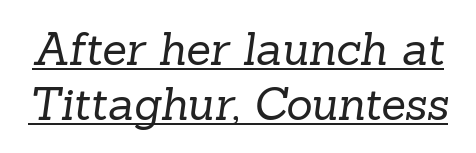
The image shows 45 px regular-weight serif type; set line spacing 1.23x, normal letter spacing, underlined; low stroke contrast and a medium x-height.
